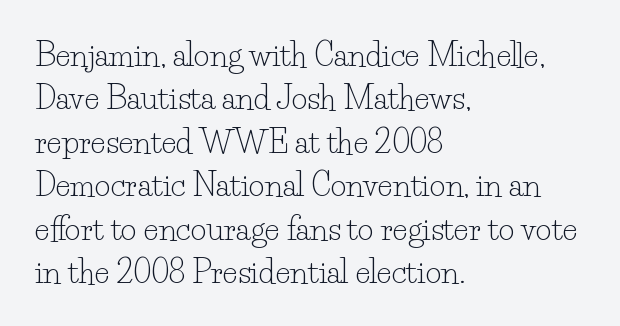
The image shows 31 px light serif type, upright; set left-aligned, normal line spacing (1.4x), normal letter spacing, not underlined; low stroke contrast and a small x-height.
